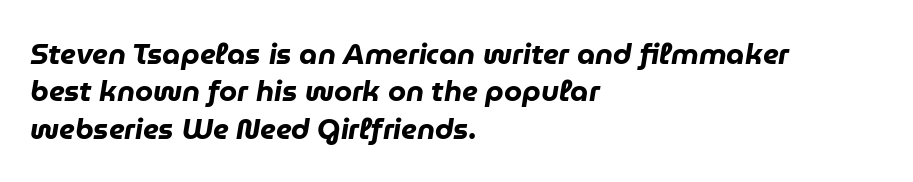
The image shows 29 px heavy type, italic (leaning right); set left-aligned, normal line spacing (1.29x), normal letter spacing, not underlined; low stroke contrast and a medium x-height.
